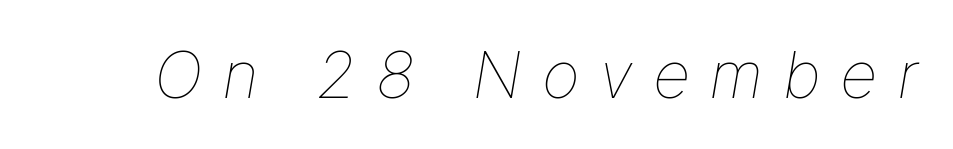
The image shows 65 px thin type, italic (leaning right); set unusually wide letter spacing (+0.3 em), not underlined; low stroke contrast and a medium x-height.
